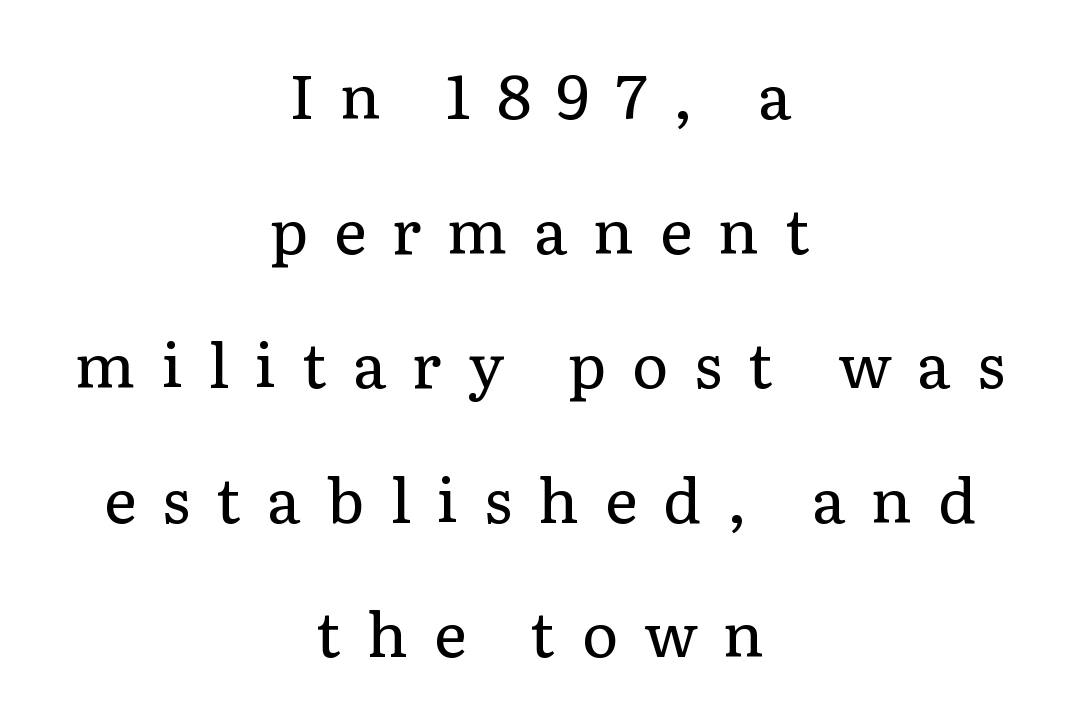
{"serif": "yes", "italic": "no", "bold": "no", "weight": "regular", "width": "normal", "stroke_contrast": "low", "x_height": "medium", "monospaced": "no", "underline": "no", "align": "center", "line_spacing": "loose", "line_spacing_ratio": 2.17, "letter_spacing": "wide", "letter_spacing_em": 0.42, "glyph_px": 62}
